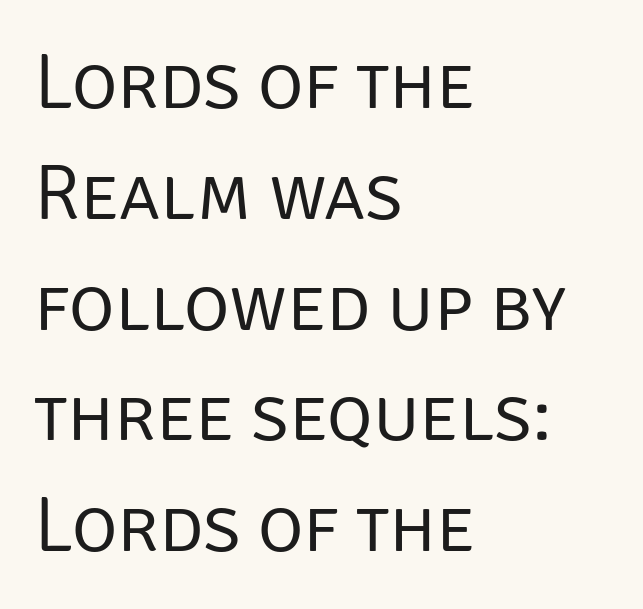
{"serif": "no", "italic": "no", "bold": "no", "weight": "regular", "width": "normal", "stroke_contrast": "low", "x_height": "large", "monospaced": "no", "underline": "no", "align": "left", "line_spacing": "normal", "line_spacing_ratio": 1.42, "letter_spacing": "normal", "letter_spacing_em": 0.0, "glyph_px": 78}
